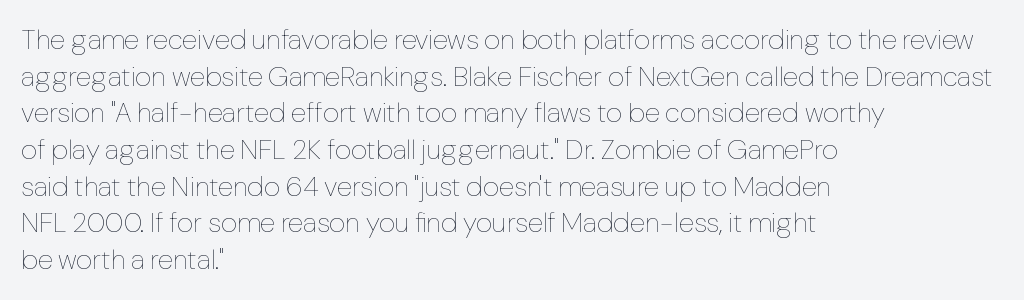
The image shows 28 px thin type, upright; set left-aligned, normal line spacing (1.31x), normal letter spacing, not underlined; low stroke contrast and a medium x-height.
